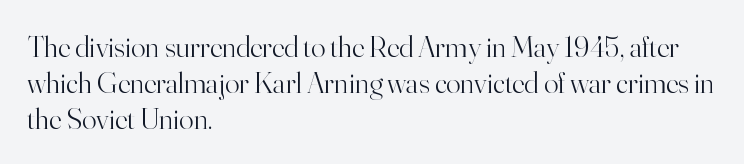
The specimen omits any rule beneath the text block's lines. These lines are rendered in a variable-pitch font. Old-style or modern, the face here clearly has serifs. Characters follow at the spacing the type designer built in. The lettering stays uniformly vertical, giving the passage a roman look. The ragged edge is on the right, which tells us the setting is flush left.
